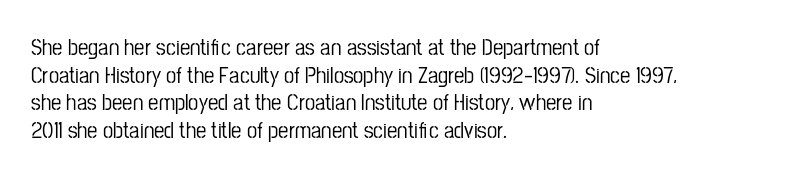
The line texture is even and compact thanks to regular tracking. These lines stack with their left ends in a neat column. The lettering stays uniformly vertical, giving the passage a roman look. Check the space under the baseline: it is left empty.
